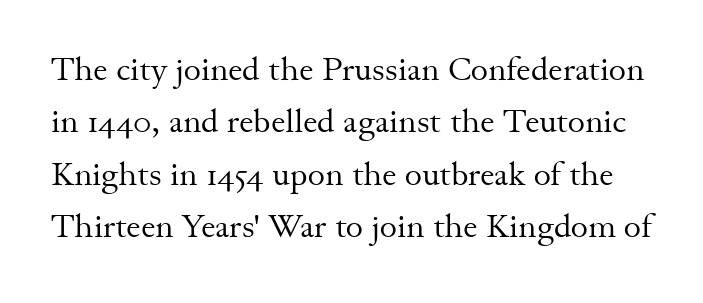
{"serif": "yes", "italic": "no", "bold": "no", "weight": "regular", "width": "normal", "stroke_contrast": "medium", "x_height": "small", "monospaced": "no", "underline": "no", "line_spacing": "normal", "line_spacing_ratio": 1.59, "letter_spacing": "normal", "letter_spacing_em": 0.0, "glyph_px": 33}
